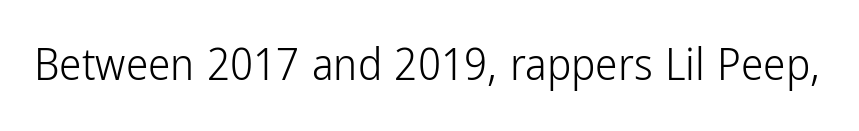
{"serif": "no", "italic": "no", "bold": "no", "weight": "light", "width": "condensed", "stroke_contrast": "low", "x_height": "medium", "monospaced": "no", "underline": "no", "letter_spacing": "normal", "letter_spacing_em": 0.0, "glyph_px": 45}
